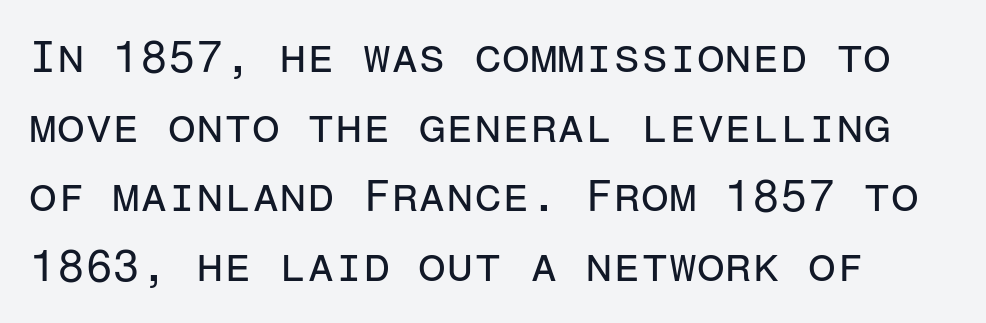
The paragraph has a hard left edge and a soft right edge. The specimen reads as upright at a glance. No feet cap the strokes, marking this as sans-serif type. The area under the type is left untouched. This sample has the even, mechanical cadence of fixed-width lettering. A typesetter would call this zero additional tracking.
